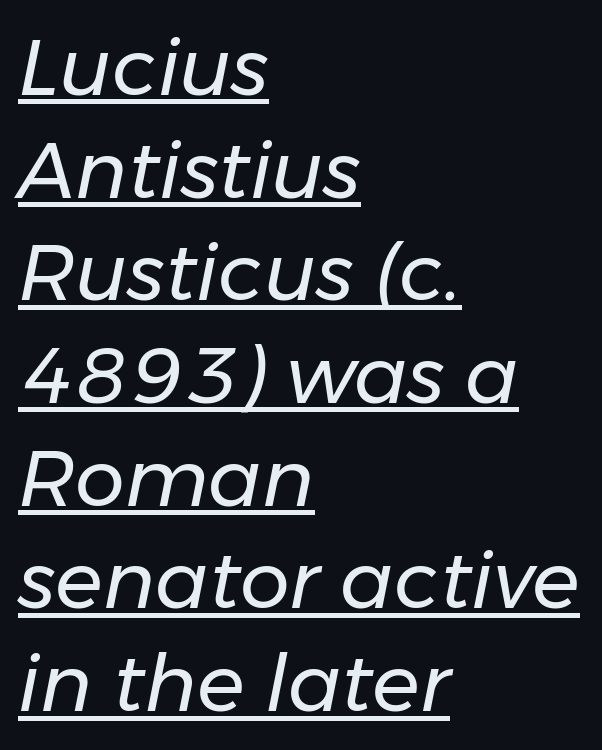
Q: Is the text bold? A: No.
Q: Is the text italic (slanted)? A: Yes, it leans right by about 11 degrees.
Q: Is the text underlined? A: Yes.
Q: How is the paragraph aligned? A: Left-aligned.
Q: Is the spacing between letters normal or unusually wide? A: Normal.
Q: Is the spacing between lines tight, normal or loose? A: Normal.
Q: Width (condensed, normal, or wide)? A: Normal.
Q: Stroke contrast? A: Low.
Q: x-height? A: Medium.
Q: Monospaced? A: No.
